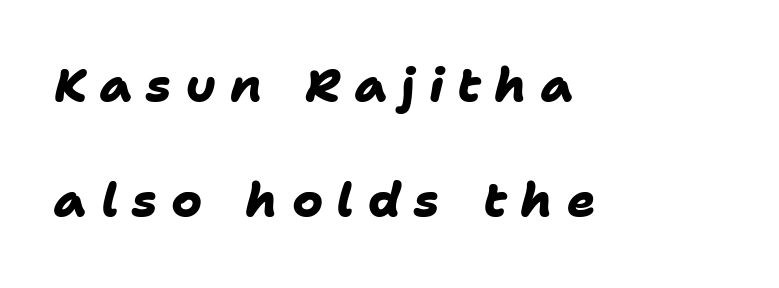
The image shows 47 px heavy sans-serif type; set left-aligned, loose line spacing (2.45x), unusually wide letter spacing (+0.29 em), not underlined; low stroke contrast and a medium x-height.
